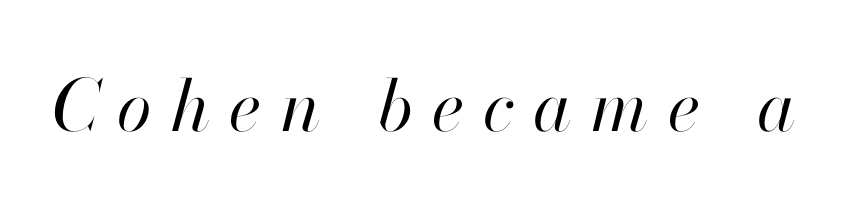
Q: Is the text bold? A: No.
Q: Is the text italic (slanted)? A: Yes, it leans right by about 13 degrees.
Q: Is the text underlined? A: No.
Q: Is the spacing between letters normal or unusually wide? A: Unusually wide.
Q: Width (condensed, normal, or wide)? A: Normal.
Q: Stroke contrast? A: High.
Q: x-height? A: Small.
Q: Monospaced? A: No.
